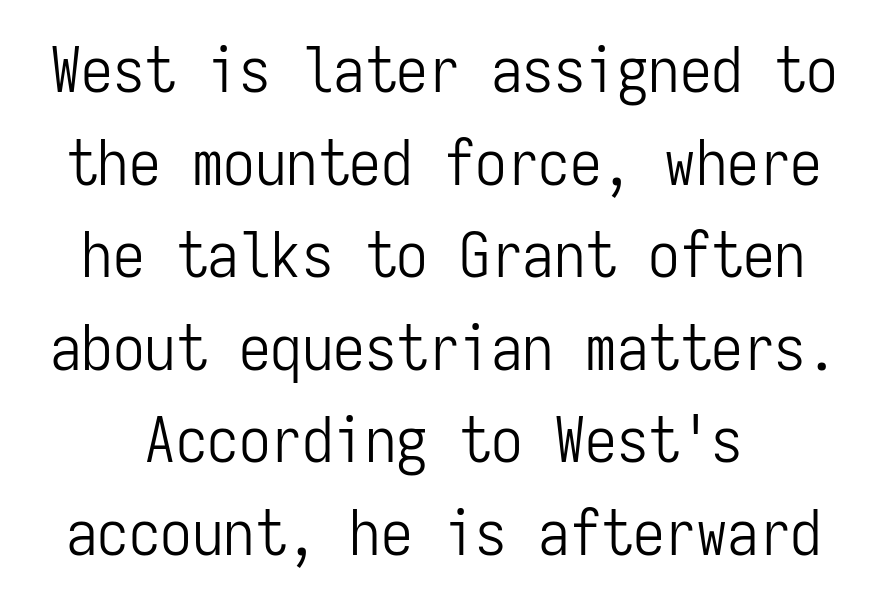
The glyphs in this specimen are sans serif. Bold? No — there's no thickening of the strokes. Each letter, wide or thin by design, is forced into the same width here. Lines of text with bare space underneath. The letters sit at their default tracking, neither squeezed nor spread. The lettering holds an erect, upright posture throughout.
